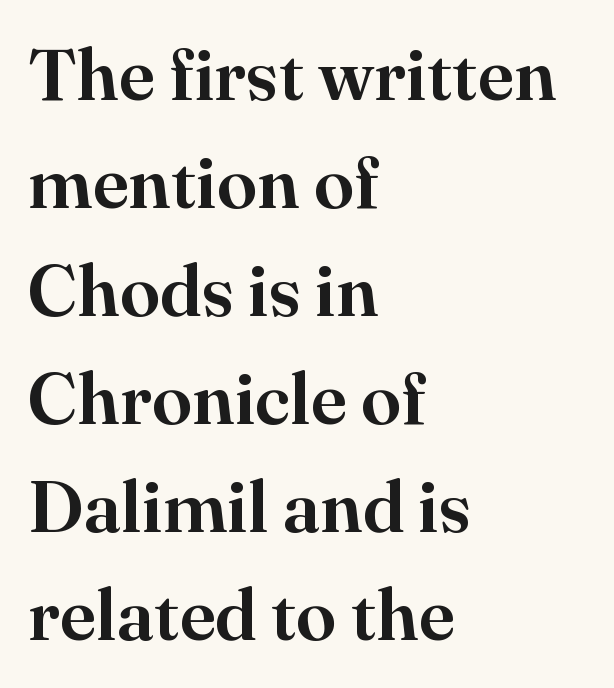
{"serif": "yes", "italic": "no", "width": "normal", "stroke_contrast": "high", "x_height": "small", "monospaced": "no", "underline": "no", "align": "left", "line_spacing": "normal", "line_spacing_ratio": 1.48, "letter_spacing": "normal", "letter_spacing_em": 0.0, "glyph_px": 73}
